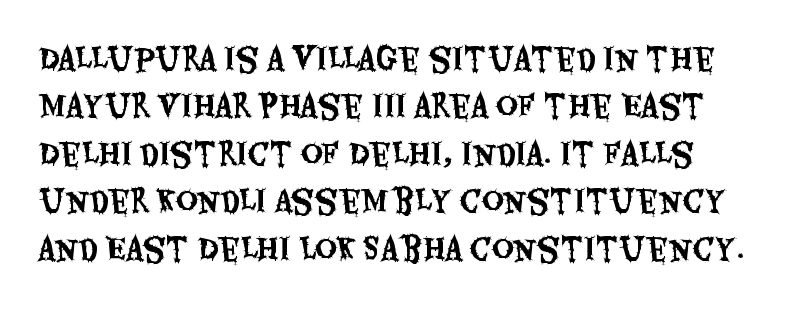
{"serif": "no", "italic": "no", "width": "condensed", "stroke_contrast": "medium", "x_height": "large", "monospaced": "no", "underline": "no", "align": "left", "line_spacing": "normal", "line_spacing_ratio": 1.58, "letter_spacing": "normal", "letter_spacing_em": 0.0, "glyph_px": 30}
